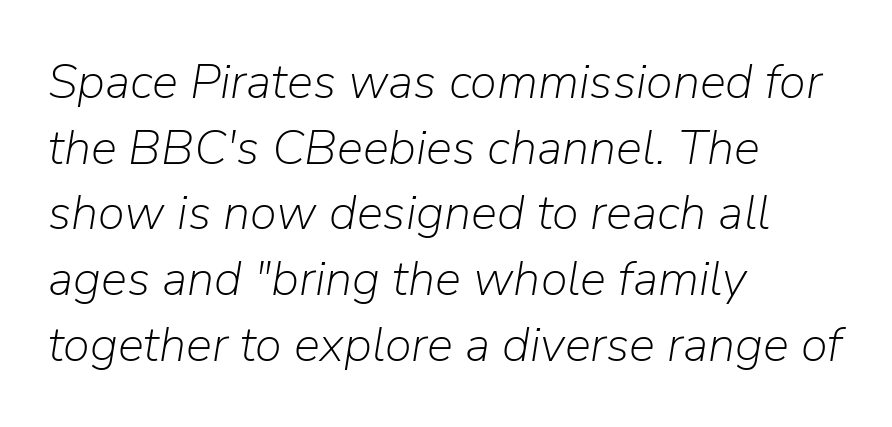
The image shows 49 px light type, italic (leaning right); set left-aligned, normal line spacing (1.34x), normal letter spacing, not underlined; low stroke contrast and a medium x-height.
